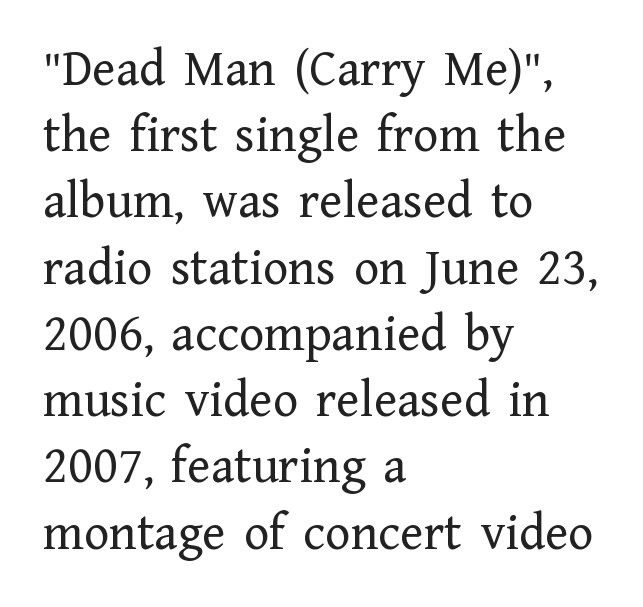
Leading: standard. Note the varied advance widths — an 'i' is clearly narrower than an 'm'. Stroke terminals: seriffed. Underlining? Definitely not there.
